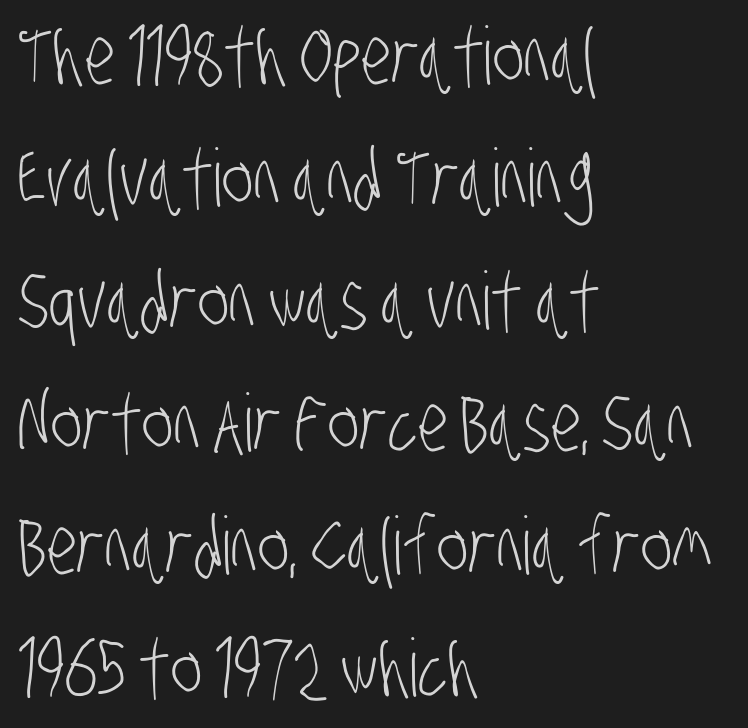
Q: Is the text bold? A: No.
Q: Is the typeface a serif or a sans-serif typeface? A: Sans-serif.
Q: Is the text underlined? A: No.
Q: How is the paragraph aligned? A: Left-aligned.
Q: Is the spacing between letters normal or unusually wide? A: Normal.
Q: Is the spacing between lines tight, normal or loose? A: Normal.
Q: Width (condensed, normal, or wide)? A: Condensed.
Q: Stroke contrast? A: Low.
Q: x-height? A: Large.
Q: Monospaced? A: No.
